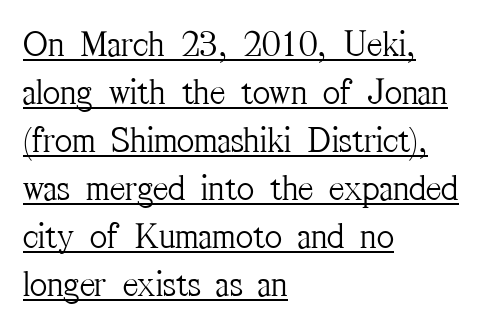
Q: Is the text bold? A: No.
Q: Is the text italic (slanted)? A: No, it is upright.
Q: Is the typeface a serif or a sans-serif typeface? A: Serif.
Q: Is the text underlined? A: Yes.
Q: How is the paragraph aligned? A: Left-aligned.
Q: Is the spacing between letters normal or unusually wide? A: Normal.
Q: Is the spacing between lines tight, normal or loose? A: Normal.
Q: Width (condensed, normal, or wide)? A: Condensed.
Q: Stroke contrast? A: Medium.
Q: x-height? A: Medium.
Q: Monospaced? A: No.
